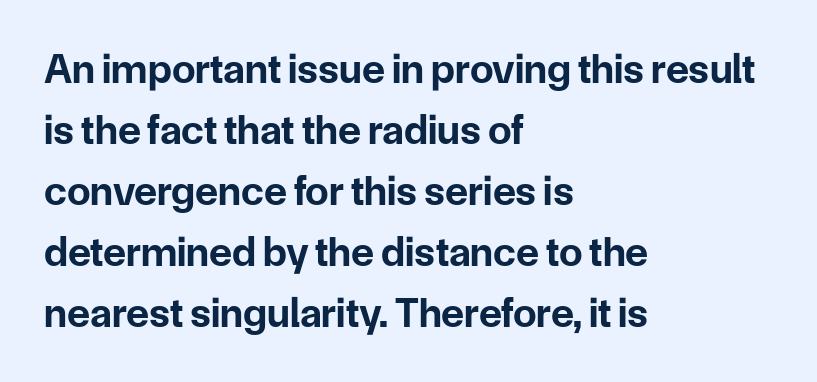
{"serif": "no", "italic": "no", "bold": "yes", "weight": "bold", "width": "normal", "stroke_contrast": "low", "x_height": "medium", "monospaced": "no", "underline": "no", "align": "left", "line_spacing": "normal", "line_spacing_ratio": 1.45, "letter_spacing": "normal", "letter_spacing_em": 0.0, "glyph_px": 42}
